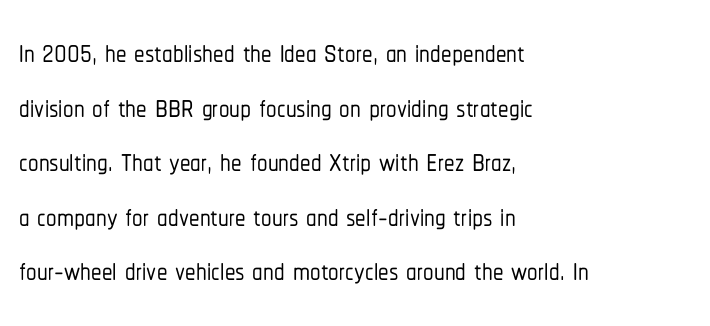
The image shows 42 px condensed sans-serif type, upright; set left-aligned, normal line spacing (1.3x), normal letter spacing, not underlined; low stroke contrast and a medium x-height.
